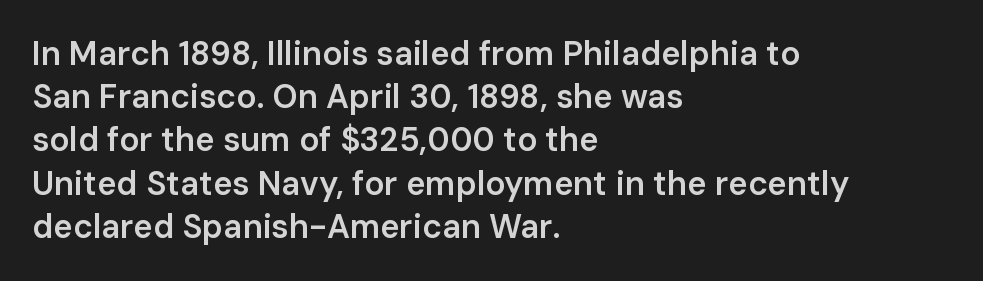
The image shows 33 px semibold sans-serif type, upright; set left-aligned, normal line spacing (1.31x), normal letter spacing, not underlined; low stroke contrast and a medium x-height.
